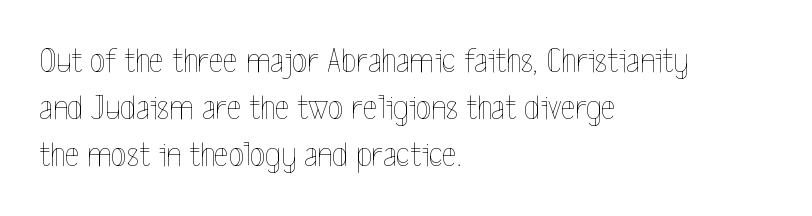
{"italic": "no", "bold": "no", "weight": "thin", "width": "condensed", "x_height": "medium", "monospaced": "no", "underline": "no", "align": "left", "line_spacing": "normal", "line_spacing_ratio": 1.35, "letter_spacing": "normal", "letter_spacing_em": 0.0, "glyph_px": 35}
